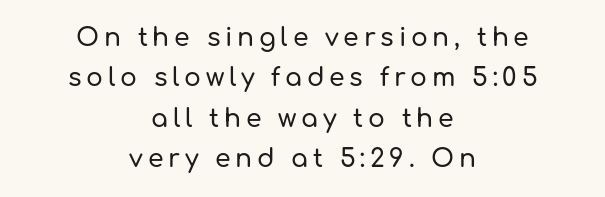
It's the straight-up-and-down kind of type. Regarding leading, the lines here are spaced in the standard way. Bare-footed words on every line. The setting favours the middle, as headings and verse often do.
